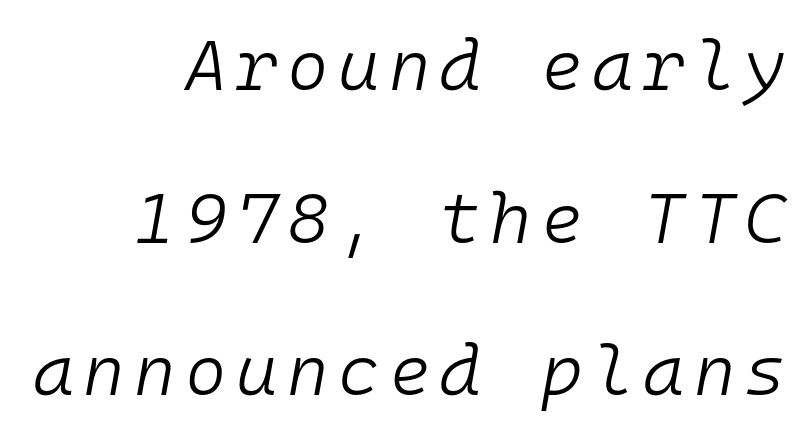
{"italic": "yes", "lean": "right", "slant_degrees": 10, "bold": "no", "weight": "light", "width": "normal", "stroke_contrast": "low", "x_height": "medium", "monospaced": "yes", "underline": "no", "align": "right", "line_spacing": "loose", "line_spacing_ratio": 2.15, "glyph_px": 71}
